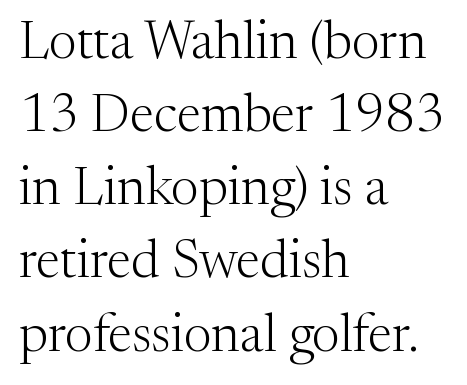
Q: Is the text bold? A: No.
Q: Is the text italic (slanted)? A: No, it is upright.
Q: Is the typeface a serif or a sans-serif typeface? A: Serif.
Q: Is the text underlined? A: No.
Q: How is the paragraph aligned? A: Left-aligned.
Q: Is the spacing between letters normal or unusually wide? A: Normal.
Q: Is the spacing between lines tight, normal or loose? A: Normal.
Q: Width (condensed, normal, or wide)? A: Normal.
Q: Stroke contrast? A: Medium.
Q: x-height? A: Medium.
Q: Monospaced? A: No.
